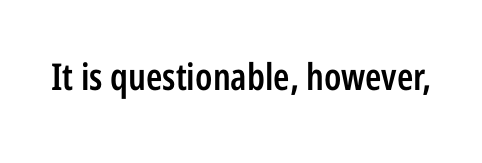
Q: Is the text bold? A: Semi-bold.
Q: Is the text italic (slanted)? A: No, it is upright.
Q: Is the typeface a serif or a sans-serif typeface? A: Sans-serif.
Q: Is the text underlined? A: No.
Q: Is the spacing between letters normal or unusually wide? A: Normal.
Q: Width (condensed, normal, or wide)? A: Condensed.
Q: Stroke contrast? A: Low.
Q: x-height? A: Medium.
Q: Monospaced? A: No.
